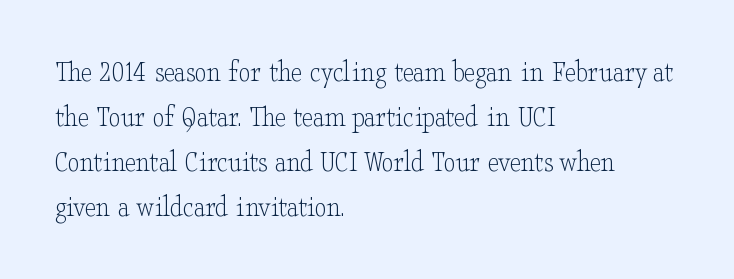
Think standard paragraph weight, or any step lighter than that. This sample keeps an unexceptional amount of space between lines. Only glyphs here, with clear space below each row. Classification — serif. The letters advance in unequal steps, a hallmark of proportional type. This rendering leaves character spacing at its baseline value.
